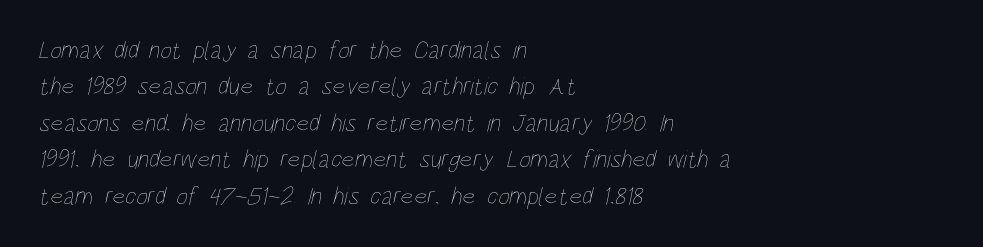
The image shows 25 px text type; set left-aligned, normal line spacing (1.46x), normal letter spacing, not underlined.
